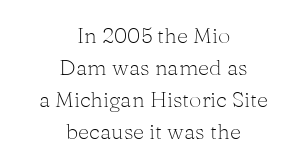
{"italic": "no", "bold": "no", "underline": "no", "align": "center", "line_spacing": "normal", "line_spacing_ratio": 1.45, "letter_spacing": "normal", "letter_spacing_em": 0.0, "glyph_px": 22}
